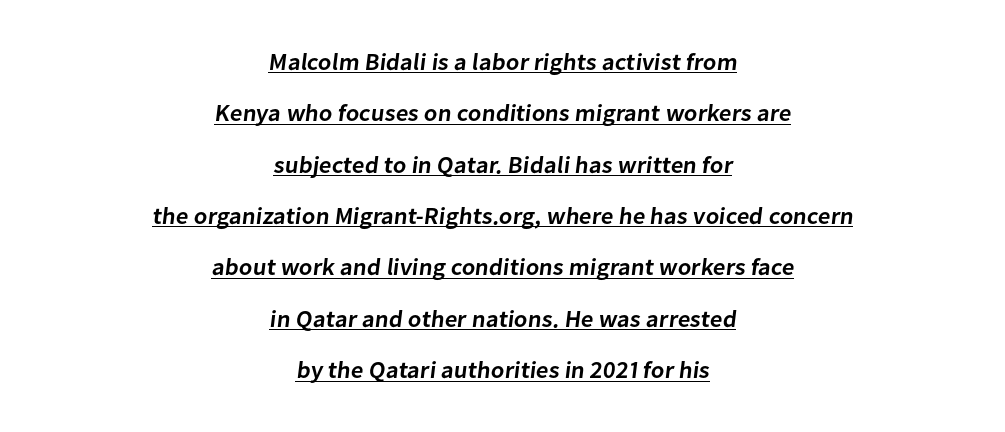
The lettering is marked with a stroke running underneath it. A bit beefed up — I'd call it semibold rather than bold. No extra tracking has been applied to these lines. The passage shown stacks its lines with a broad gap. Which margin do the lines hug? Neither — every line sits in the middle.
